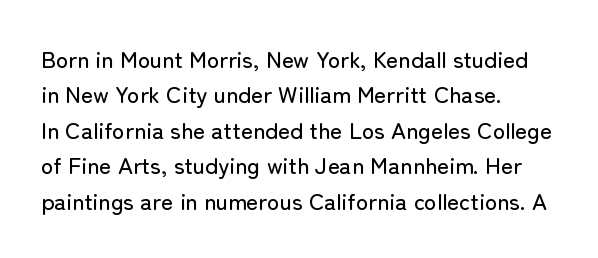
The image shows 23 px text type, upright; set left-aligned, normal line spacing (1.54x), normal letter spacing, not underlined.
